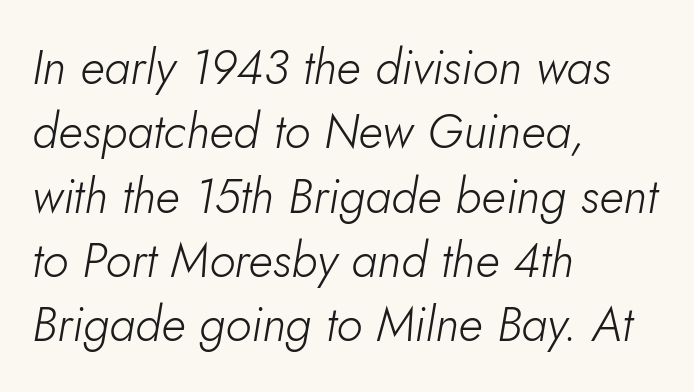
Q: Is the text bold? A: No.
Q: Is the text italic (slanted)? A: Yes, it leans right by about 5 degrees.
Q: Is the text underlined? A: No.
Q: How is the paragraph aligned? A: Left-aligned.
Q: Is the spacing between letters normal or unusually wide? A: Normal.
Q: Is the spacing between lines tight, normal or loose? A: Normal.
Q: Width (condensed, normal, or wide)? A: Normal.
Q: Stroke contrast? A: Low.
Q: x-height? A: Small.
Q: Monospaced? A: No.
